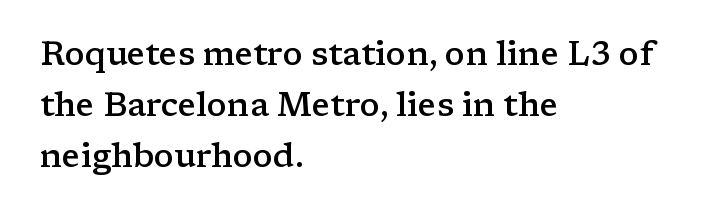
Q: Is the text bold? A: Semi-bold.
Q: Is the text italic (slanted)? A: No, it is upright.
Q: Is the typeface a serif or a sans-serif typeface? A: Serif.
Q: Is the text underlined? A: No.
Q: How is the paragraph aligned? A: Left-aligned.
Q: Is the spacing between letters normal or unusually wide? A: Normal.
Q: Is the spacing between lines tight, normal or loose? A: Normal.
Q: Width (condensed, normal, or wide)? A: Wide.
Q: Stroke contrast? A: Low.
Q: x-height? A: Medium.
Q: Monospaced? A: No.
